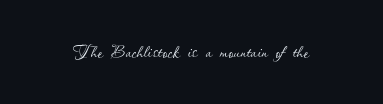
{"bold": "no", "underline": "no", "letter_spacing": "normal", "letter_spacing_em": 0.0, "glyph_px": 25}
